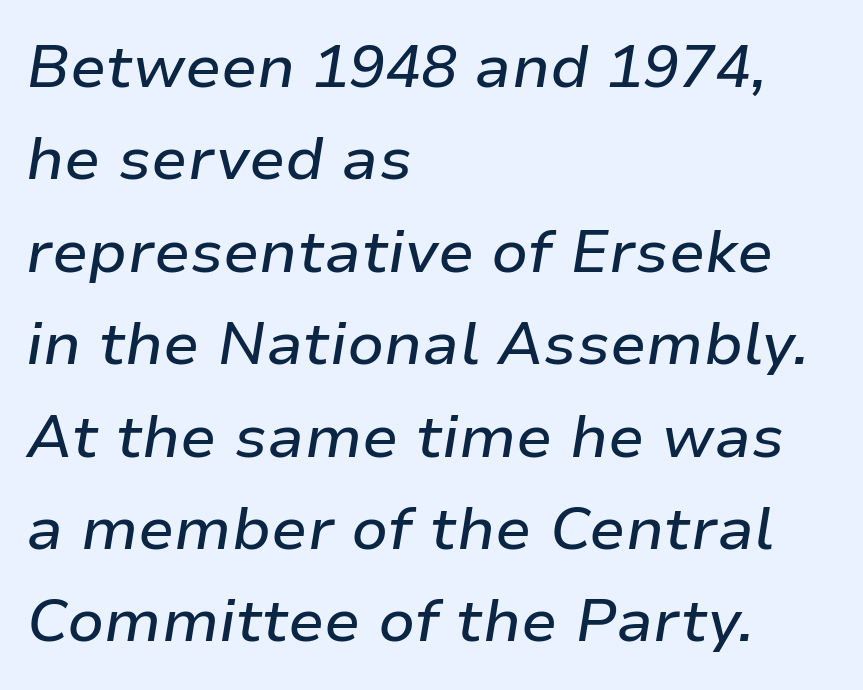
Q: Is the text italic (slanted)? A: Yes, it leans right by about 9 degrees.
Q: Is the text underlined? A: No.
Q: How is the paragraph aligned? A: Left-aligned.
Q: Is the spacing between letters normal or unusually wide? A: Normal.
Q: Is the spacing between lines tight, normal or loose? A: Normal.
Q: Width (condensed, normal, or wide)? A: Normal.
Q: Stroke contrast? A: Low.
Q: x-height? A: Medium.
Q: Monospaced? A: No.
